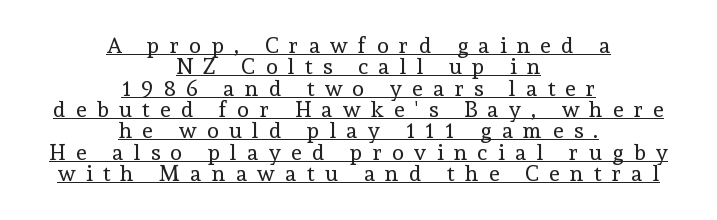
The image shows 22 px text type, upright; set centered, tight line spacing (0.97x), unusually wide letter spacing (+0.47 em), underlined.
